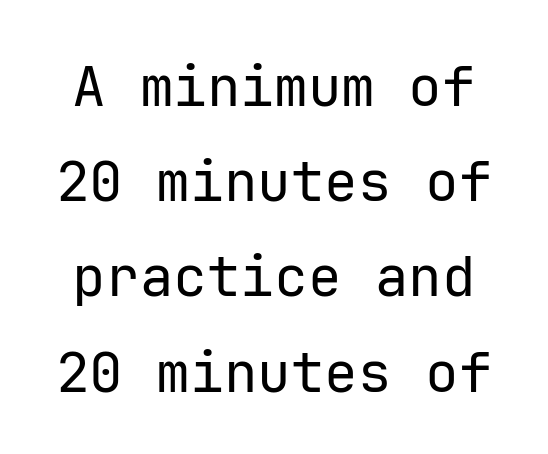
Q: Is the text bold? A: No.
Q: Is the text italic (slanted)? A: No, it is upright.
Q: Is the typeface a serif or a sans-serif typeface? A: Sans-serif.
Q: Is the text underlined? A: No.
Q: Is the spacing between letters normal or unusually wide? A: Normal.
Q: Is the spacing between lines tight, normal or loose? A: Normal.
Q: Width (condensed, normal, or wide)? A: Normal.
Q: Stroke contrast? A: Low.
Q: x-height? A: Medium.
Q: Monospaced? A: Yes.
